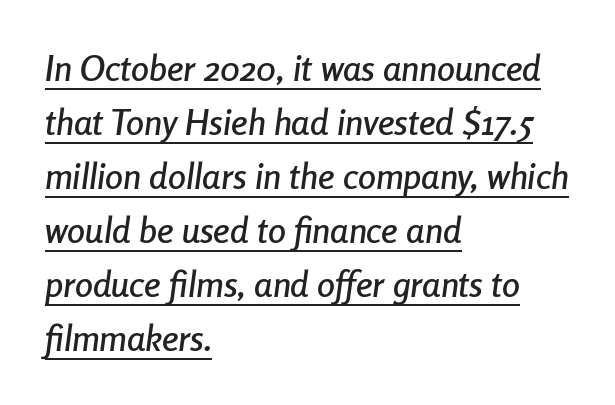
Q: Is the text italic (slanted)? A: Yes, it leans right by about 8 degrees.
Q: Is the text underlined? A: Yes.
Q: How is the paragraph aligned? A: Left-aligned.
Q: Is the spacing between letters normal or unusually wide? A: Normal.
Q: Is the spacing between lines tight, normal or loose? A: Normal.
Q: Width (condensed, normal, or wide)? A: Condensed.
Q: Stroke contrast? A: Low.
Q: x-height? A: Medium.
Q: Monospaced? A: No.
